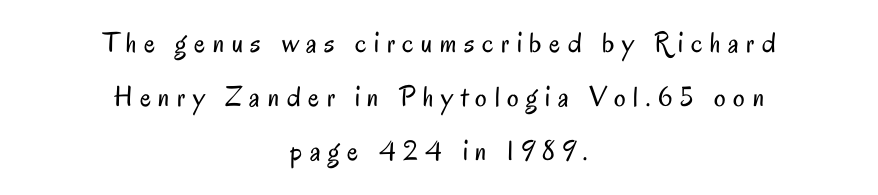
To sum up the face: it is a sans, with no serifs. The paragraph shown floats in the horizontal middle. Notice how the stems are strictly vertical — no italics here. Tracking value appears strongly positive — letters spread wide. This rendering features lettering with no underline. Is the stroke heavy? The answer is a plain regular-or-lighter.
